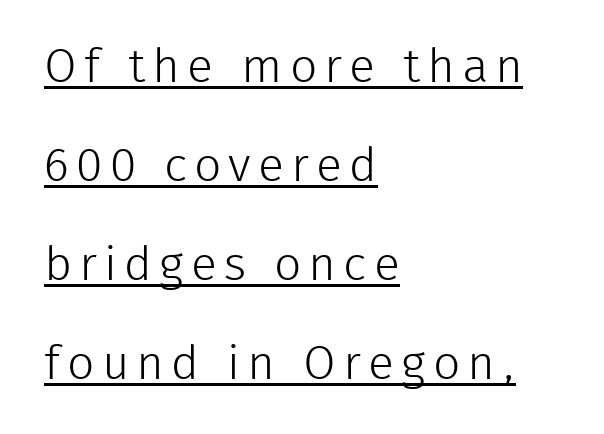
{"serif": "no", "italic": "no", "bold": "no", "weight": "light", "width": "normal", "stroke_contrast": "low", "x_height": "medium", "monospaced": "no", "underline": "yes", "align": "left", "line_spacing": "loose", "line_spacing_ratio": 2.06, "glyph_px": 48}
